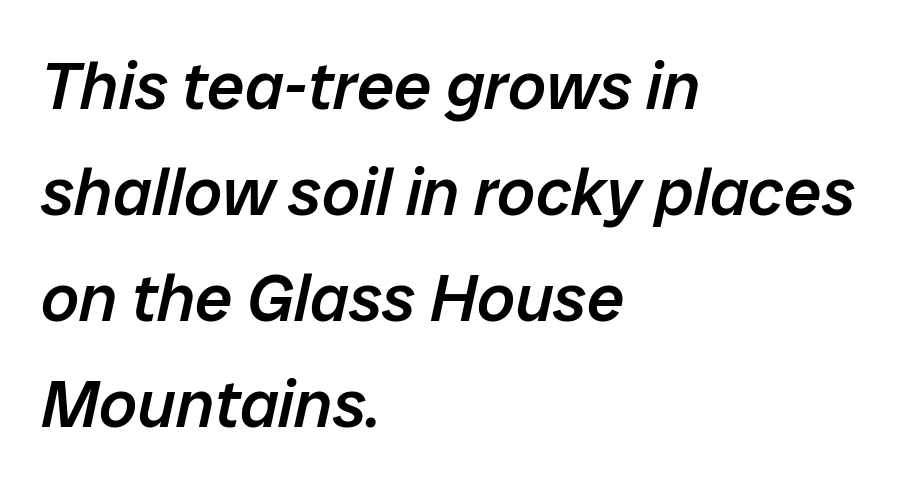
{"italic": "yes", "lean": "right", "slant_degrees": 12, "bold": "semi", "weight": "semibold", "width": "normal", "stroke_contrast": "low", "x_height": "medium", "monospaced": "no", "underline": "no", "align": "left", "line_spacing": "normal", "line_spacing_ratio": 1.58, "letter_spacing": "normal", "letter_spacing_em": 0.0, "glyph_px": 67}
